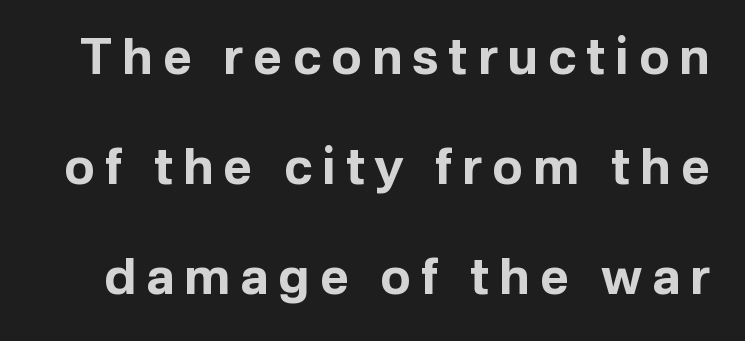
The image shows 50 px bold sans-serif type, upright; set loose line spacing (2.2x), unusually wide letter spacing (+0.2 em), not underlined; low stroke contrast and a medium x-height.
